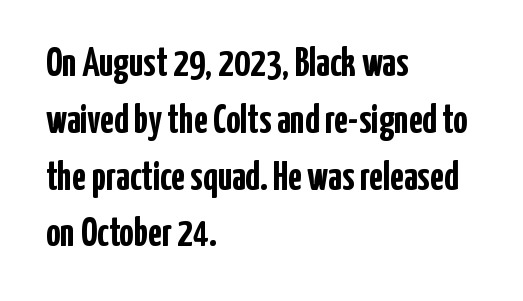
{"serif": "no", "italic": "no", "bold": "yes", "weight": "semibold", "width": "condensed", "stroke_contrast": "low", "x_height": "medium", "monospaced": "no", "underline": "no", "align": "left", "line_spacing": "normal", "line_spacing_ratio": 1.42, "letter_spacing": "normal", "letter_spacing_em": 0.0, "glyph_px": 40}
